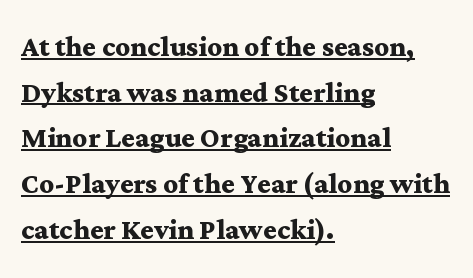
{"serif": "yes", "italic": "no", "bold": "yes", "weight": "semibold", "width": "wide", "stroke_contrast": "medium", "x_height": "medium", "monospaced": "no", "underline": "yes", "align": "left", "line_spacing": "normal", "line_spacing_ratio": 1.27, "letter_spacing": "normal", "letter_spacing_em": 0.0, "glyph_px": 36}
